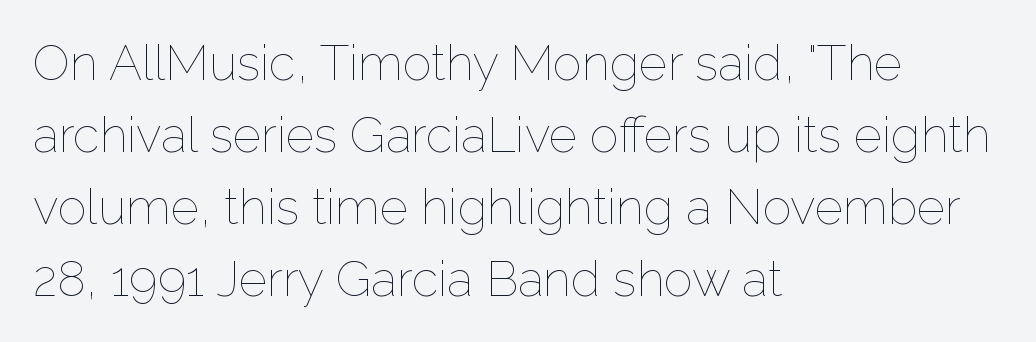
Tall strokes in this sample are plumb rather than angled. The passage shown is typed in a proportional face where columns would drift. Interline gaps are of average width in this sample. Nobody touched the tracking dial on this one.
